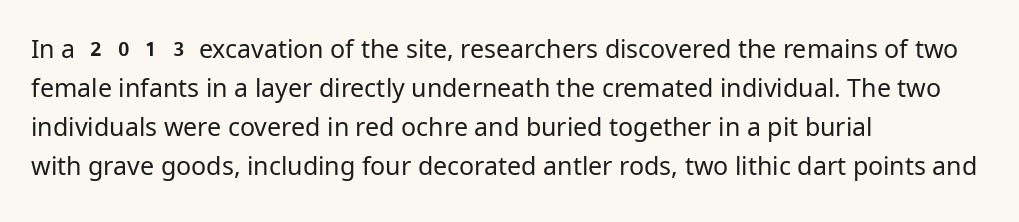
The space between consecutive lines is moderate. In terms of letterspacing, this is plain default setting. This rendering features lettering with no underline. Is the stroke heavy? The answer is a plain regular-or-lighter.
